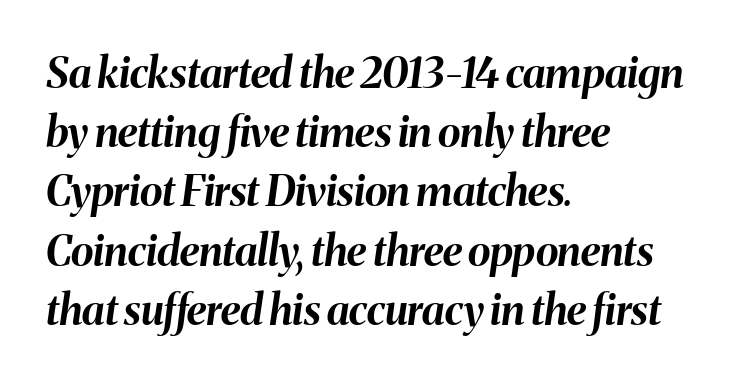
A classic flush-left, rag-right setting is used for this passage. Type without underlining. Characters are canted at an angle relative to the baseline's perpendicular. Evenly set lines give the paragraph a standard silhouette.
